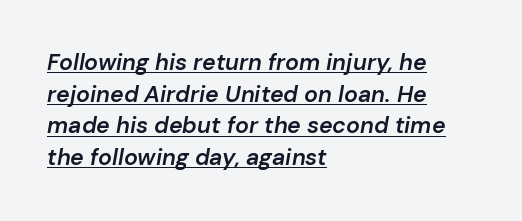
The image shows 23 px text type, italic (leaning right); set left-aligned, normal line spacing (1.38x), normal letter spacing, underlined.
